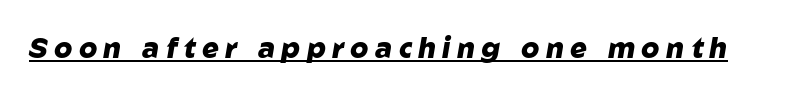
Q: Is the text bold? A: Yes.
Q: Is the text italic (slanted)? A: Yes, it leans right by about 10 degrees.
Q: Is the text underlined? A: Yes.
Q: Is the spacing between letters normal or unusually wide? A: Unusually wide.
Q: Width (condensed, normal, or wide)? A: Normal.
Q: Stroke contrast? A: Low.
Q: x-height? A: Medium.
Q: Monospaced? A: No.
